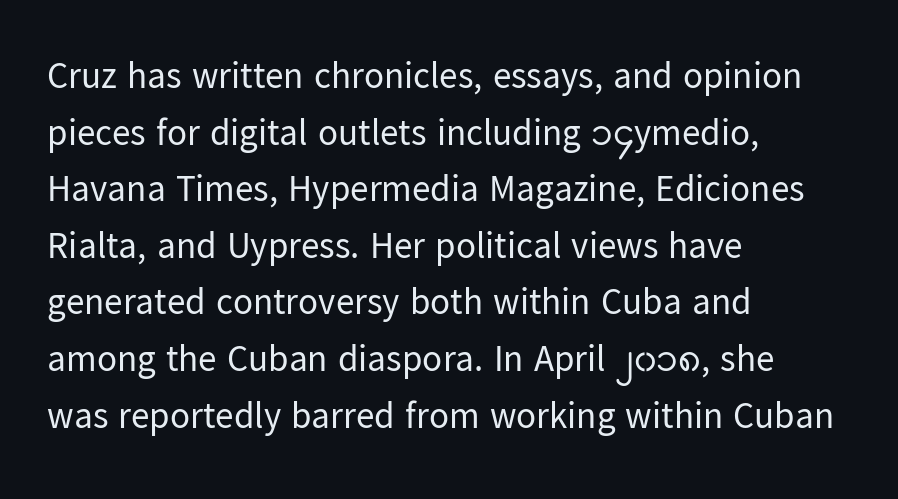
The image shows 37 px regular-weight sans-serif type, upright; set left-aligned, normal line spacing (1.53x), normal letter spacing, not underlined; low stroke contrast and a medium x-height.
